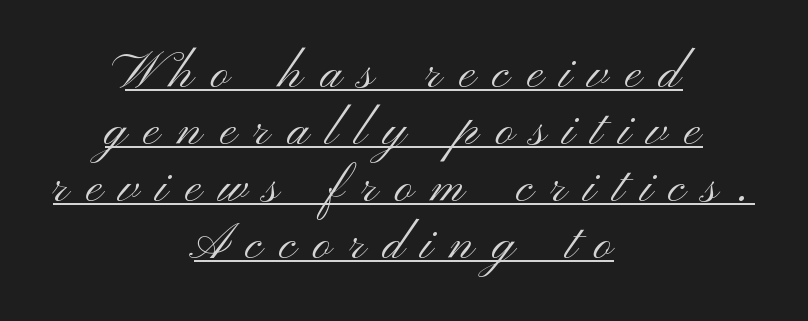
The image shows 49 px light, wide sans-serif type; set centered, line spacing 1.16x, unusually wide letter spacing (+0.36 em), underlined; medium stroke contrast and a small x-height.
